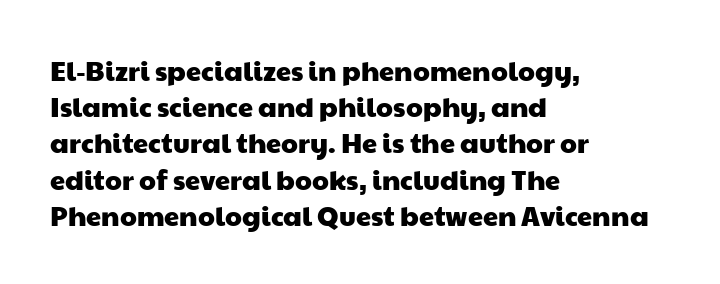
Q: Is the text underlined? A: No.
Q: How is the paragraph aligned? A: Left-aligned.
Q: Is the spacing between letters normal or unusually wide? A: Normal.
Q: Is the spacing between lines tight, normal or loose? A: Normal.
